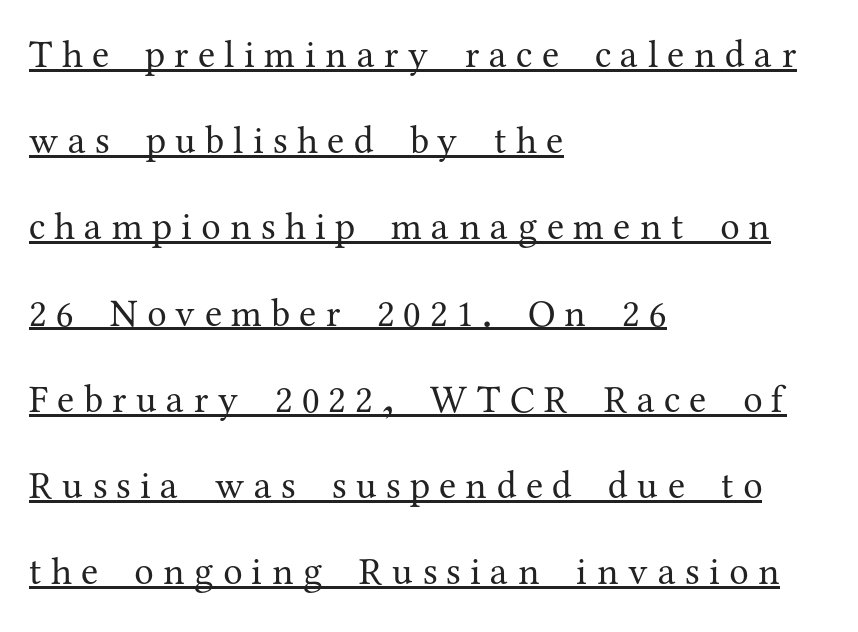
The image shows 39 px regular-weight serif type, upright; set left-aligned, loose line spacing (2.21x), unusually wide letter spacing (+0.24 em), underlined; medium stroke contrast and a medium x-height.
